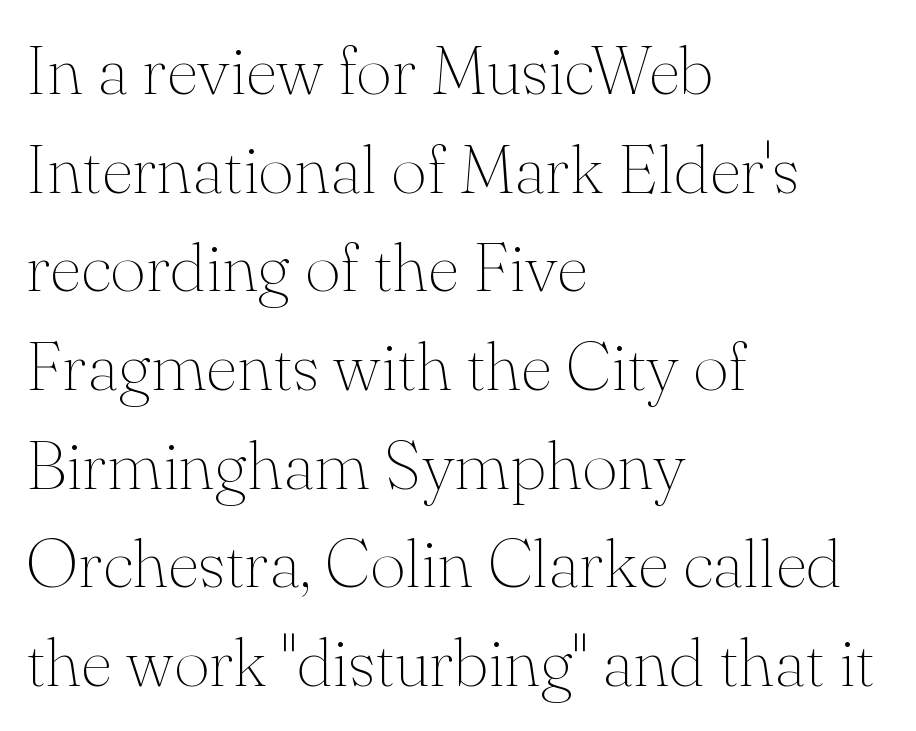
Stroke mass is kept to a normal reading level or below. If you drew a ruler down the left edge, every line would touch it. The letters carry serifs — small finishing strokes at the ends of their stems. Characters follow at the spacing the type designer built in. The letters stand straight up with perfectly vertical stems. Check under the words: just untouched page.
